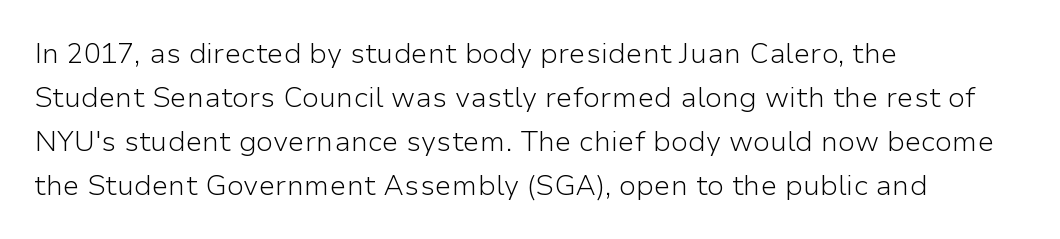
Q: Is the text bold? A: No.
Q: Is the text italic (slanted)? A: No, it is upright.
Q: Is the typeface a serif or a sans-serif typeface? A: Sans-serif.
Q: Is the text underlined? A: No.
Q: How is the paragraph aligned? A: Left-aligned.
Q: Is the spacing between letters normal or unusually wide? A: Normal.
Q: Is the spacing between lines tight, normal or loose? A: Normal.
Q: Width (condensed, normal, or wide)? A: Normal.
Q: Stroke contrast? A: Low.
Q: x-height? A: Medium.
Q: Monospaced? A: No.
